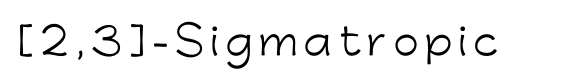
The image shows 37 px light sans-serif type, upright; set not underlined; low stroke contrast and a medium x-height.
